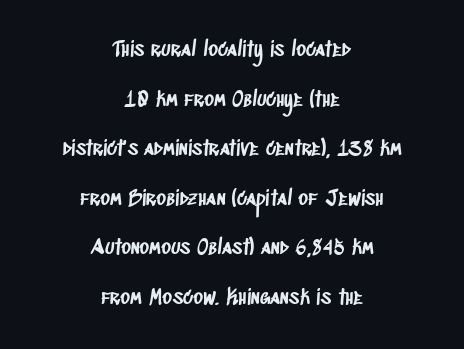
{"underline": "no", "align": "center", "line_spacing": "loose", "line_spacing_ratio": 2.36, "letter_spacing": "normal", "letter_spacing_em": 0.0, "glyph_px": 21}
